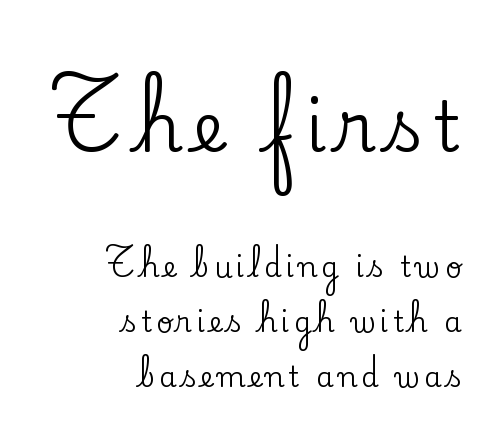
{"serif": "yes", "italic": "no", "width": "normal", "stroke_contrast": "low", "x_height": "small", "monospaced": "no", "underline": "no", "align": "right", "line_spacing": "loose", "line_spacing_ratio": 1.97, "larger_block": "first", "size_ratio": 2.46, "glyph_px": 69}
